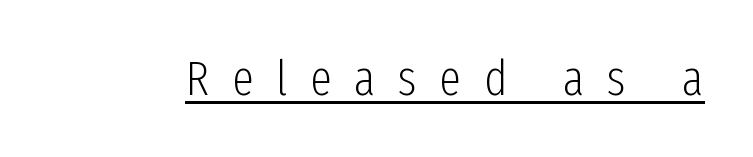
The characters display no serif detailing; their extremities are plain. Is this a fixed-width face? No — the glyphs have proportional, varying widths. Weight: regular or lighter. Substantial extra tracking has been applied to these lines.
